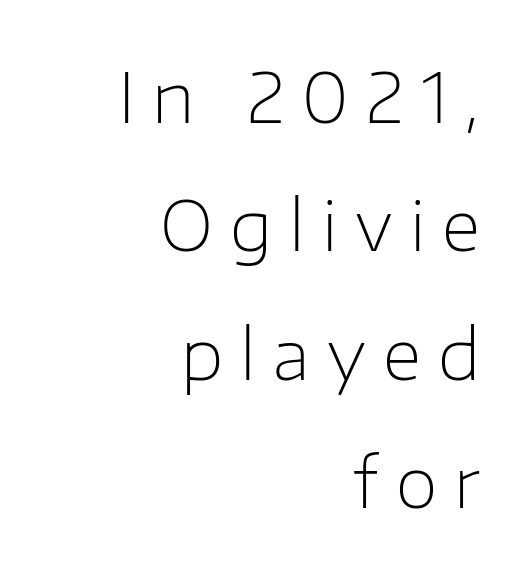
Q: Is the text bold? A: No.
Q: Is the text italic (slanted)? A: No, it is upright.
Q: Is the typeface a serif or a sans-serif typeface? A: Sans-serif.
Q: Is the text underlined? A: No.
Q: How is the paragraph aligned? A: Right-aligned.
Q: Is the spacing between letters normal or unusually wide? A: Unusually wide.
Q: Width (condensed, normal, or wide)? A: Normal.
Q: Stroke contrast? A: Low.
Q: x-height? A: Medium.
Q: Monospaced? A: No.
